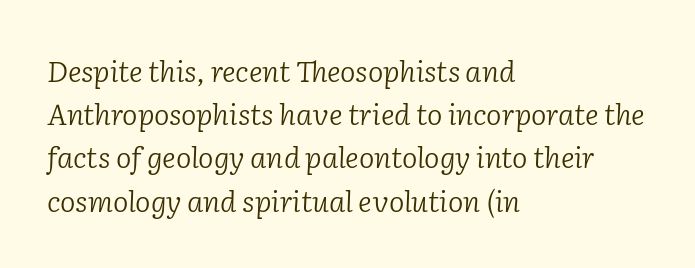
Q: Is the text bold? A: No.
Q: Is the text italic (slanted)? A: Yes, it leans right by about 2 degrees.
Q: Is the typeface a serif or a sans-serif typeface? A: Serif.
Q: Is the text underlined? A: No.
Q: How is the paragraph aligned? A: Left-aligned.
Q: Is the spacing between letters normal or unusually wide? A: Normal.
Q: Is the spacing between lines tight, normal or loose? A: Normal.
Q: Width (condensed, normal, or wide)? A: Normal.
Q: Stroke contrast? A: Low.
Q: x-height? A: Medium.
Q: Monospaced? A: No.
